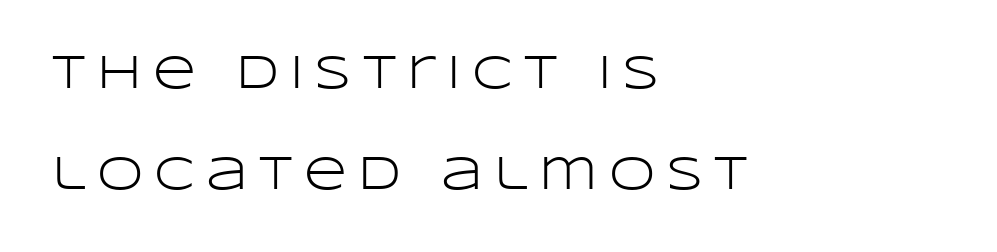
The image shows 47 px light, wide sans-serif type, upright; set left-aligned, loose line spacing (2.15x), unusually wide letter spacing (+0.24 em), not underlined; low stroke contrast and a large x-height.
